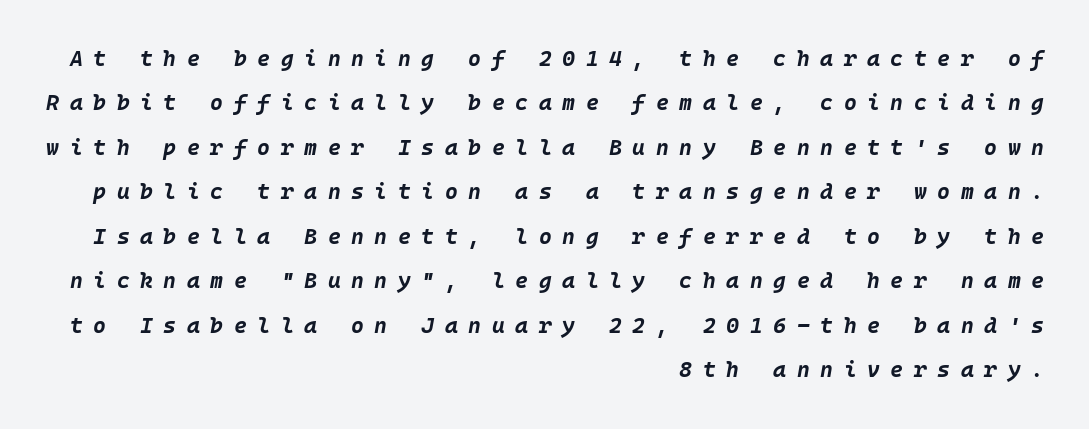
{"italic": "yes", "lean": "right", "slant_degrees": 10, "bold": "yes", "underline": "no", "align": "right", "line_spacing": "loose", "line_spacing_ratio": 2.02, "letter_spacing": "wide", "letter_spacing_em": 0.48, "glyph_px": 22}
